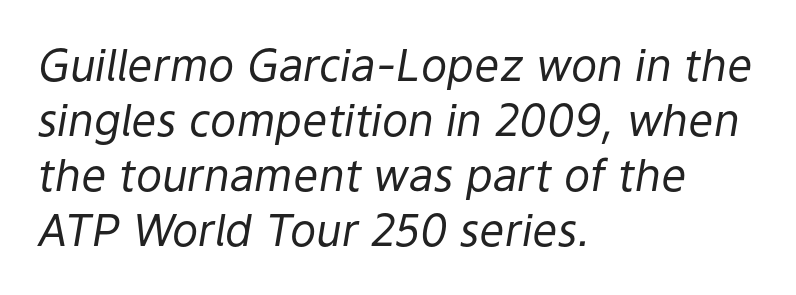
Spacing verdict: proportional, widths tailored to each character. Interline gaps are of average width in this sample. Typeset ragged right — the left edge is the straight one. These glyphs show unthickened strokes, regular width or finer. The typography opts for an oblique posture over an upright one.
